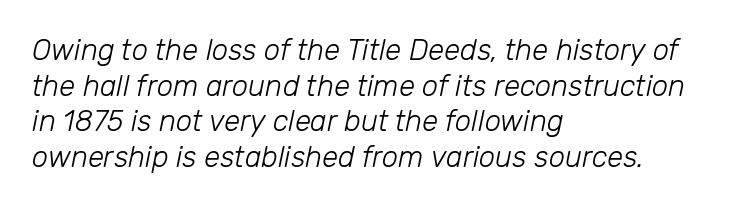
The image shows 29 px light type, italic (leaning right); set left-aligned, line spacing 1.23x, normal letter spacing, not underlined; low stroke contrast and a medium x-height.
